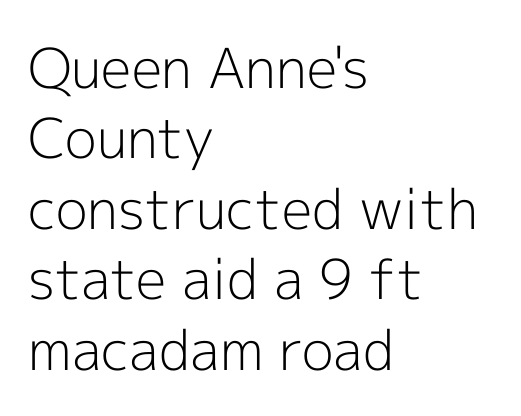
Q: Is the text bold? A: No.
Q: Is the text italic (slanted)? A: No, it is upright.
Q: Is the typeface a serif or a sans-serif typeface? A: Sans-serif.
Q: Is the text underlined? A: No.
Q: How is the paragraph aligned? A: Left-aligned.
Q: Is the spacing between letters normal or unusually wide? A: Normal.
Q: Is the spacing between lines tight, normal or loose? A: Normal.
Q: Width (condensed, normal, or wide)? A: Normal.
Q: x-height? A: Medium.
Q: Monospaced? A: No.
